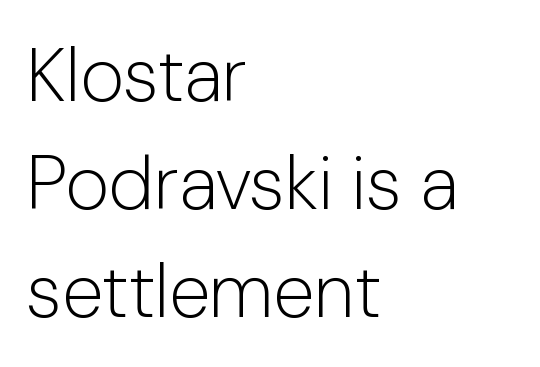
Where is the straight margin? On the left. The lettering stays uniformly vertical, giving the passage a roman look. Weight: regular or lighter. The rendering shows plain stroke endings on the letterforms — a sans-serif design. Proportional: the letters do not fall into vertical columns. Honestly, the letter spacing is just normal — you wouldn't notice it.
